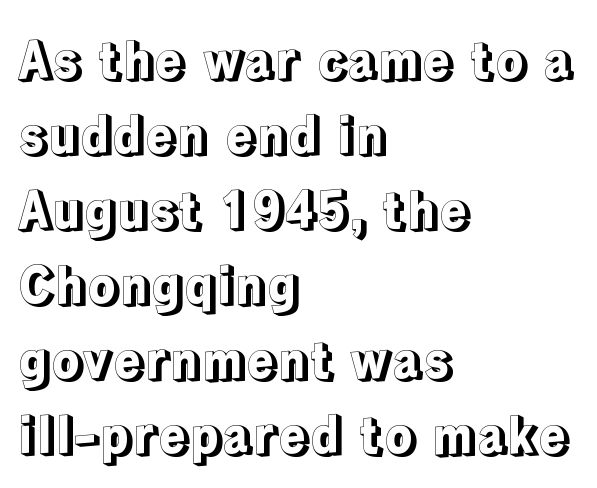
{"italic": "no", "width": "normal", "x_height": "medium", "monospaced": "no", "underline": "no", "align": "left", "line_spacing": "normal", "line_spacing_ratio": 1.47, "letter_spacing": "normal", "letter_spacing_em": 0.0, "glyph_px": 51}
